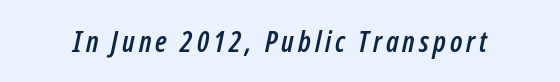
Q: Is the text italic (slanted)? A: Yes, it leans right by about 12 degrees.
Q: Is the text underlined? A: No.
Q: Width (condensed, normal, or wide)? A: Condensed.
Q: Stroke contrast? A: Low.
Q: x-height? A: Medium.
Q: Monospaced? A: No.
